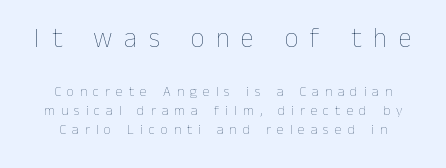
Here the glyphs are tracked loosely, breaking word shapes into spaced letters. No letter is thick-stroked: the sample isn't bold. Underlining? Definitely not there. Look at the glyph heights: the upper group is clearly the bigger setting.
